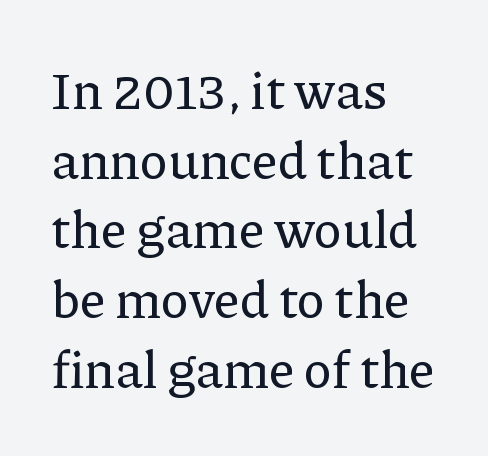
The image shows 52 px serif type, upright; set left-aligned, normal line spacing (1.34x), normal letter spacing, not underlined; low stroke contrast and a medium x-height.
